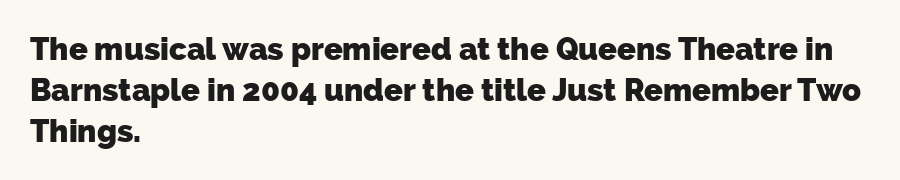
The image shows 31 px heavy sans-serif type; set left-aligned, normal line spacing (1.32x), normal letter spacing, not underlined; low stroke contrast and a medium x-height.
